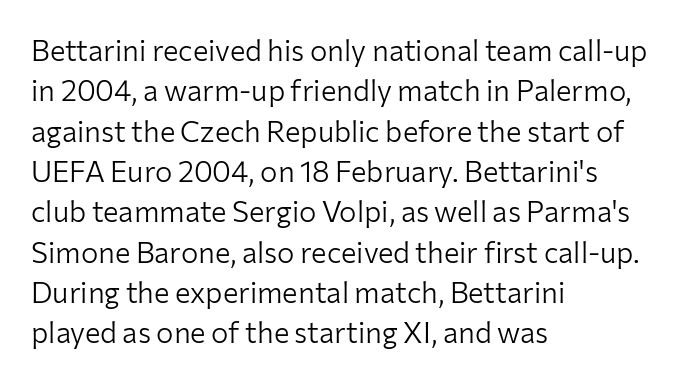
{"serif": "no", "italic": "no", "bold": "no", "weight": "light", "width": "normal", "stroke_contrast": "low", "x_height": "medium", "monospaced": "no", "underline": "no", "align": "left", "line_spacing": "normal", "line_spacing_ratio": 1.39, "letter_spacing": "normal", "letter_spacing_em": 0.0, "glyph_px": 29}
